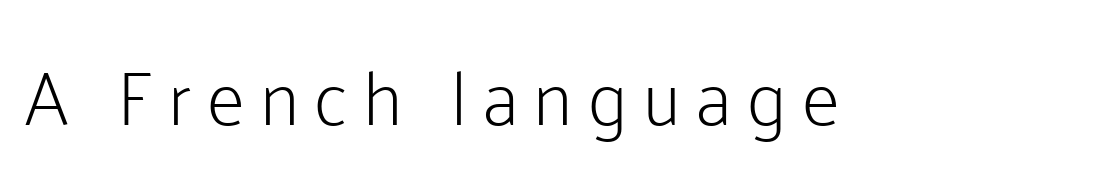
Q: Is the text bold? A: No.
Q: Is the text italic (slanted)? A: No, it is upright.
Q: Is the typeface a serif or a sans-serif typeface? A: Sans-serif.
Q: Is the text underlined? A: No.
Q: Is the spacing between letters normal or unusually wide? A: Unusually wide.
Q: Width (condensed, normal, or wide)? A: Normal.
Q: Stroke contrast? A: Low.
Q: x-height? A: Medium.
Q: Monospaced? A: No.
